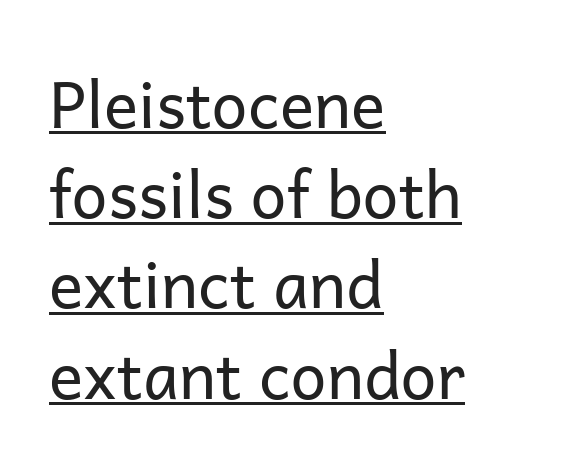
{"serif": "no", "italic": "no", "bold": "no", "weight": "regular", "width": "normal", "stroke_contrast": "low", "x_height": "medium", "monospaced": "no", "underline": "yes", "align": "left", "line_spacing": "normal", "line_spacing_ratio": 1.41, "letter_spacing": "normal", "letter_spacing_em": 0.0, "glyph_px": 64}
